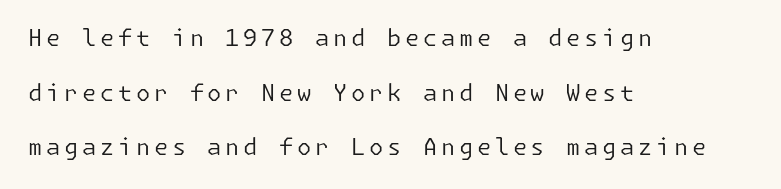
Leading is clearly above the norm, producing a sparse column. Every character sits straight up, as roman type does. The foot of each line stays bare and open. The compositor pushed each line to the left boundary. Stroke mass is kept to a normal reading level or below.
